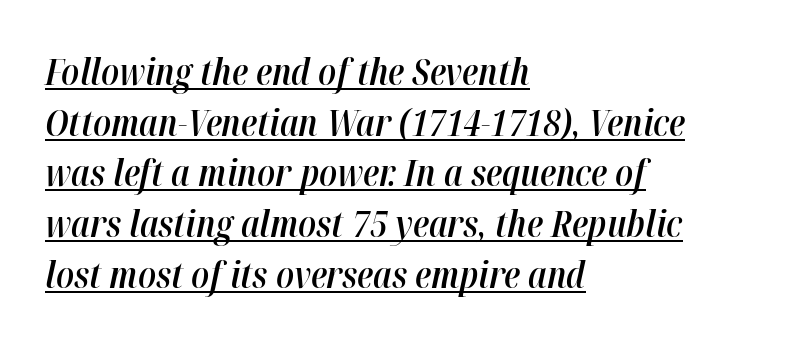
{"italic": "yes", "lean": "right", "slant_degrees": 12, "bold": "semi", "weight": "semibold", "width": "condensed", "stroke_contrast": "high", "x_height": "medium", "monospaced": "no", "underline": "yes", "align": "left", "line_spacing": "normal", "line_spacing_ratio": 1.37, "letter_spacing": "normal", "letter_spacing_em": 0.0, "glyph_px": 37}
